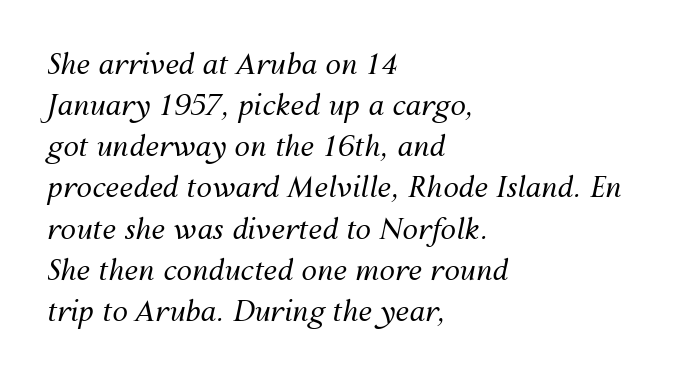
Slant detected: the letters are inclined. The baseline area is clear. Each line starts at the same left margin while the right side varies. Stroke mass is kept to a normal reading level or below. This block has exactly the height ordinary leading produces.
